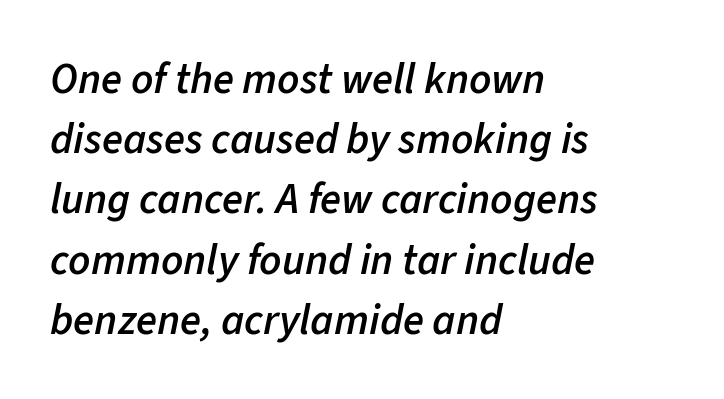
The image shows 43 px semibold type, italic (leaning right); set left-aligned, normal line spacing (1.4x), normal letter spacing, not underlined; low stroke contrast and a medium x-height.
